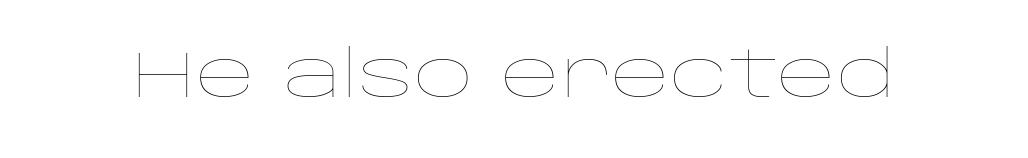
Q: Is the text bold? A: No.
Q: Is the text italic (slanted)? A: No, it is upright.
Q: Is the text underlined? A: No.
Q: Is the spacing between letters normal or unusually wide? A: Normal.
Q: Width (condensed, normal, or wide)? A: Wide.
Q: Stroke contrast? A: Low.
Q: x-height? A: Large.
Q: Monospaced? A: No.
